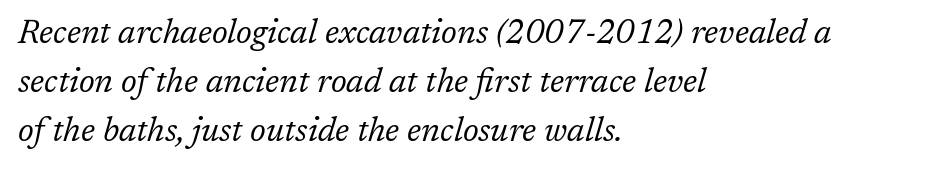
Q: Is the text bold? A: No.
Q: Is the text italic (slanted)? A: Yes, it leans right by about 17 degrees.
Q: Is the typeface a serif or a sans-serif typeface? A: Serif.
Q: Is the text underlined? A: No.
Q: How is the paragraph aligned? A: Left-aligned.
Q: Is the spacing between letters normal or unusually wide? A: Normal.
Q: Is the spacing between lines tight, normal or loose? A: Normal.
Q: Width (condensed, normal, or wide)? A: Normal.
Q: Stroke contrast? A: Low.
Q: x-height? A: Medium.
Q: Monospaced? A: No.
